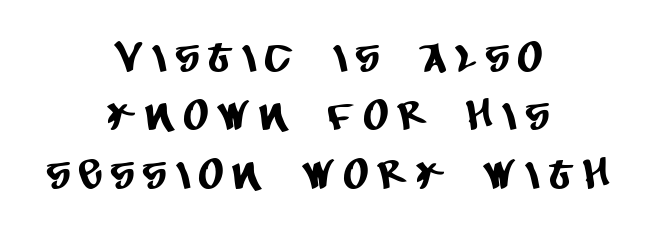
In terms of letterform style, serifs are entirely absent. The setting favours the middle, as headings and verse often do. The words here are not underlined. Display-style spreading of the glyphs; the letterfit is very open. These lines sit exactly where default settings would place them. Character widths vary here, with narrow letters taking less room than wide ones.
